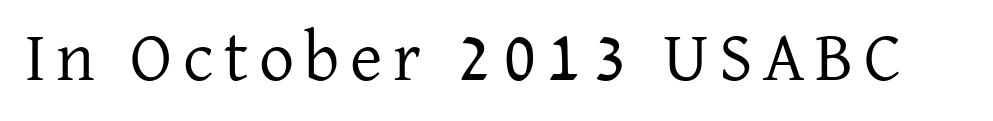
Q: Is the text bold? A: No.
Q: Is the text italic (slanted)? A: No, it is upright.
Q: Is the typeface a serif or a sans-serif typeface? A: Serif.
Q: Is the text underlined? A: No.
Q: Width (condensed, normal, or wide)? A: Normal.
Q: Stroke contrast? A: Low.
Q: x-height? A: Medium.
Q: Monospaced? A: No.
